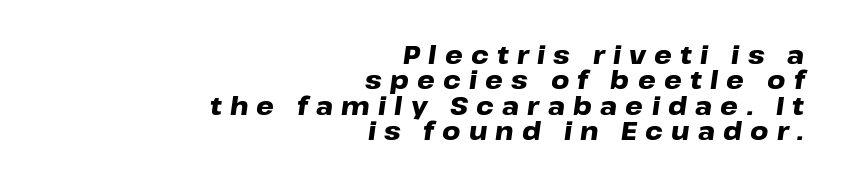
The image shows 25 px bold type, italic (leaning right); set right-aligned, tight line spacing (1.02x), unusually wide letter spacing (+0.33 em), not underlined.
